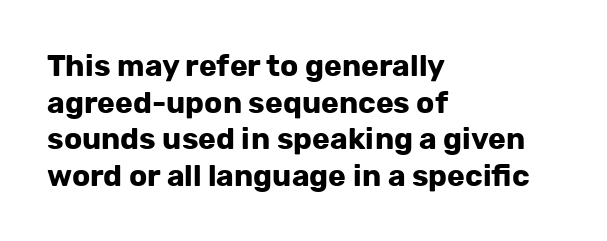
Q: Is the text bold? A: Yes.
Q: Is the text italic (slanted)? A: No, it is upright.
Q: Is the typeface a serif or a sans-serif typeface? A: Sans-serif.
Q: Is the text underlined? A: No.
Q: How is the paragraph aligned? A: Left-aligned.
Q: Is the spacing between letters normal or unusually wide? A: Normal.
Q: Width (condensed, normal, or wide)? A: Normal.
Q: Stroke contrast? A: Low.
Q: x-height? A: Medium.
Q: Monospaced? A: No.
